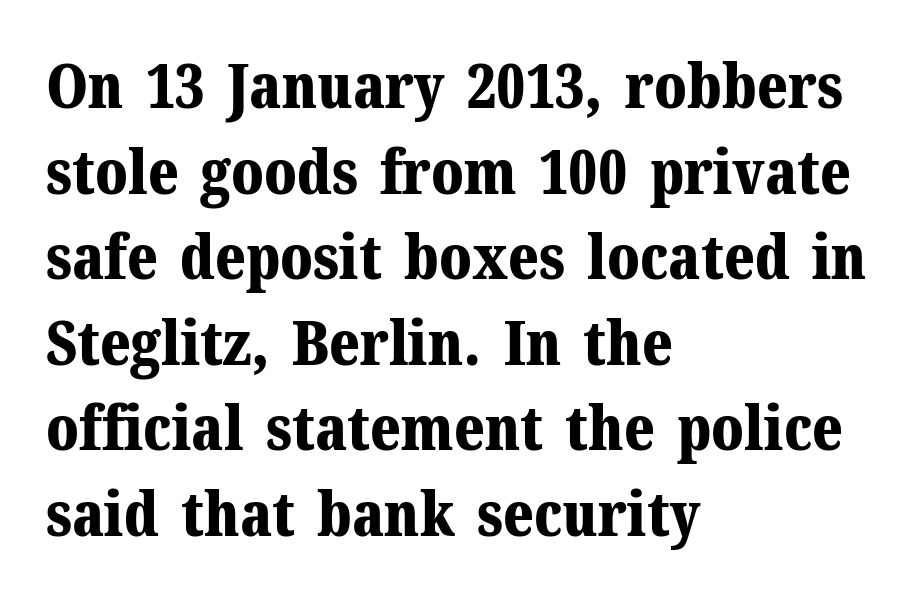
The image shows 62 px bold serif type, upright; set left-aligned, normal line spacing (1.38x), normal letter spacing, not underlined; medium stroke contrast and a medium x-height.
